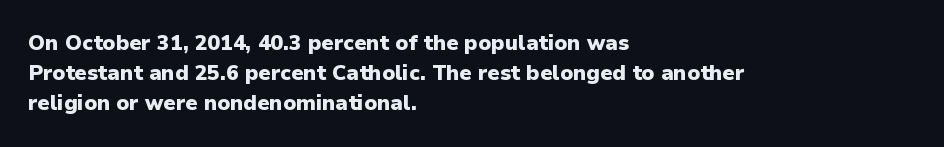
Q: Is the text bold? A: Yes.
Q: Is the text italic (slanted)? A: No, it is upright.
Q: Is the text underlined? A: No.
Q: How is the paragraph aligned? A: Left-aligned.
Q: Is the spacing between letters normal or unusually wide? A: Normal.
Q: Is the spacing between lines tight, normal or loose? A: Normal.
